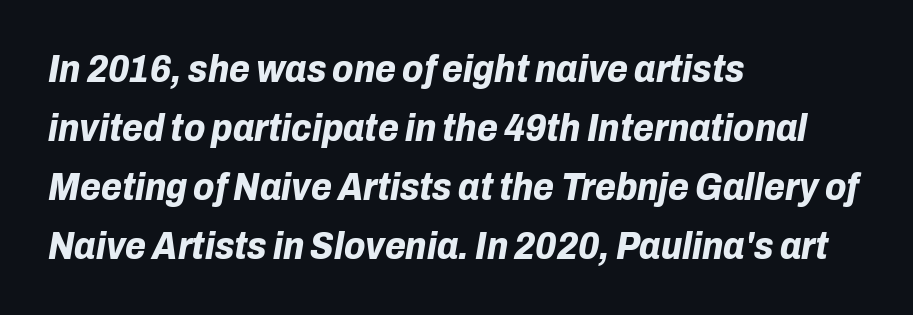
{"italic": "yes", "lean": "right", "slant_degrees": 10, "bold": "yes", "weight": "bold", "width": "normal", "stroke_contrast": "low", "x_height": "medium", "monospaced": "no", "underline": "no", "align": "left", "line_spacing": "normal", "line_spacing_ratio": 1.55, "letter_spacing": "normal", "letter_spacing_em": 0.0, "glyph_px": 38}
